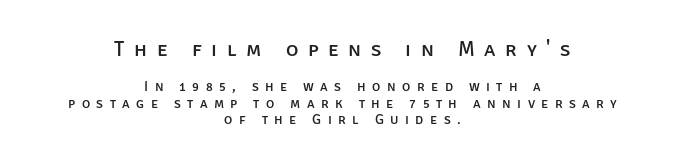
Q: Is the text italic (slanted)? A: No, it is upright.
Q: Is the text underlined? A: No.
Q: How is the paragraph aligned? A: Centered.
Q: Is the spacing between letters normal or unusually wide? A: Unusually wide.
Q: Which block of text is set in a larger size, the first (top) or the second (bottom)? A: The first (top) one.
